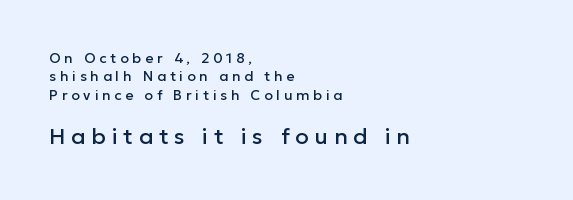
{"italic": "no", "underline": "no", "align": "left", "line_spacing": "normal", "line_spacing_ratio": 1.31, "letter_spacing": "wide", "letter_spacing_em": 0.27, "larger_block": "second", "size_ratio": 1.57, "glyph_px": 22}
